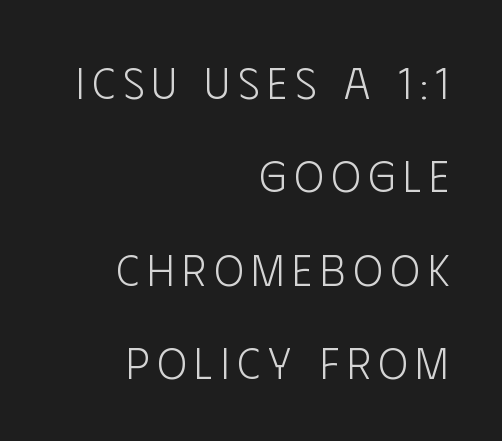
Q: Is the text bold? A: No.
Q: Is the text italic (slanted)? A: No, it is upright.
Q: Is the typeface a serif or a sans-serif typeface? A: Sans-serif.
Q: Is the text underlined? A: No.
Q: How is the paragraph aligned? A: Right-aligned.
Q: Is the spacing between lines tight, normal or loose? A: Loose.
Q: Width (condensed, normal, or wide)? A: Condensed.
Q: Stroke contrast? A: Low.
Q: x-height? A: Large.
Q: Monospaced? A: No.
